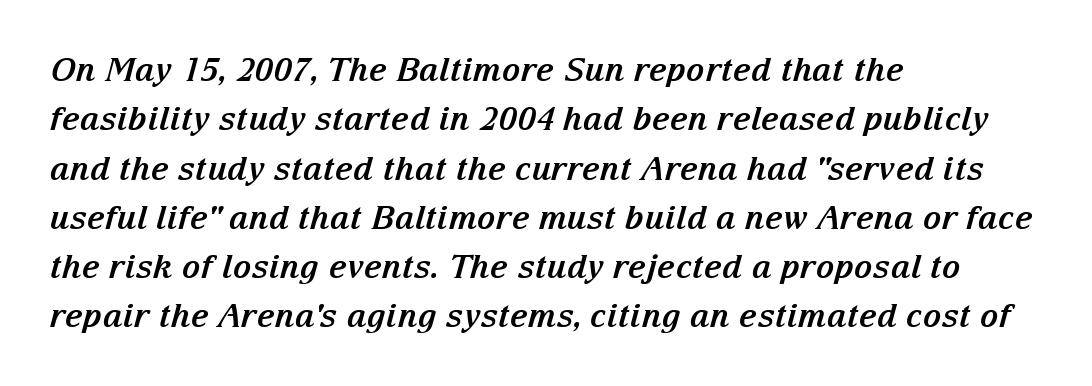
Q: Is the text bold? A: Yes.
Q: Is the text italic (slanted)? A: Yes, it leans right by about 15 degrees.
Q: Is the typeface a serif or a sans-serif typeface? A: Serif.
Q: Is the text underlined? A: No.
Q: How is the paragraph aligned? A: Left-aligned.
Q: Is the spacing between letters normal or unusually wide? A: Normal.
Q: Is the spacing between lines tight, normal or loose? A: Normal.
Q: Width (condensed, normal, or wide)? A: Normal.
Q: Stroke contrast? A: Medium.
Q: x-height? A: Medium.
Q: Monospaced? A: No.
